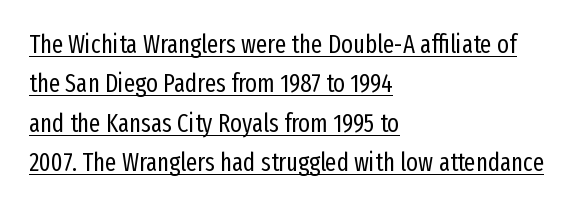
If you drew a line through each stem, it would be perfectly vertical. Reading down the column, the eye jumps a familiar distance to each next line. The strokes carry an ordinary text weight at most. Looks like someone drew a line under every word here. Is the letter spacing exaggerated? No — it looks like the ordinary default. Notice how the passage keeps a crisp vertical edge on the left only.
